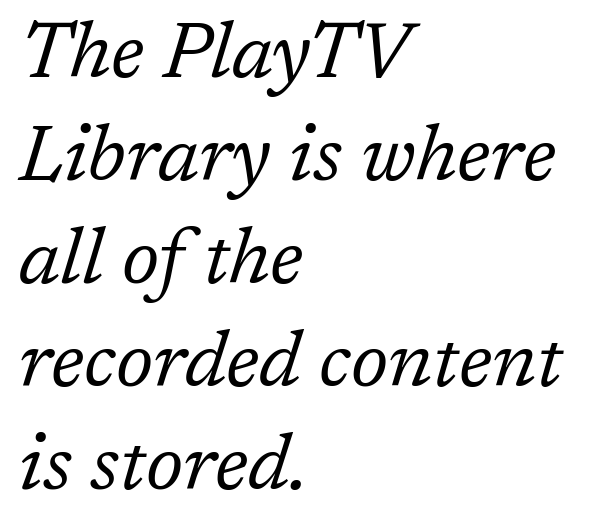
The image shows 78 px regular-weight serif type, italic (leaning right); set left-aligned, normal line spacing (1.32x), normal letter spacing, not underlined; low stroke contrast and a medium x-height.
